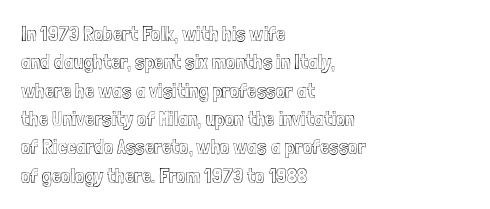
{"italic": "no", "underline": "no", "align": "left", "line_spacing": "normal", "line_spacing_ratio": 1.35, "letter_spacing": "normal", "letter_spacing_em": 0.0, "glyph_px": 21}
